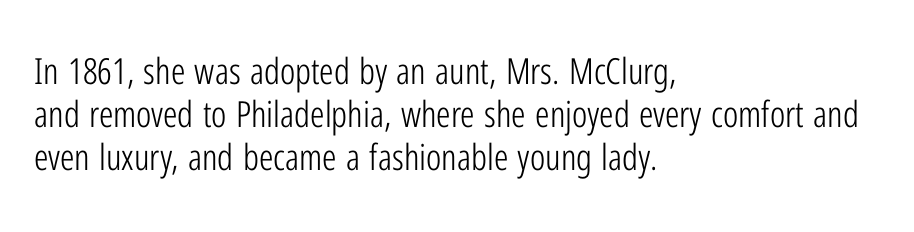
The image shows 36 px light, condensed sans-serif type, upright; set left-aligned, line spacing 1.2x, normal letter spacing, not underlined; low stroke contrast and a medium x-height.
